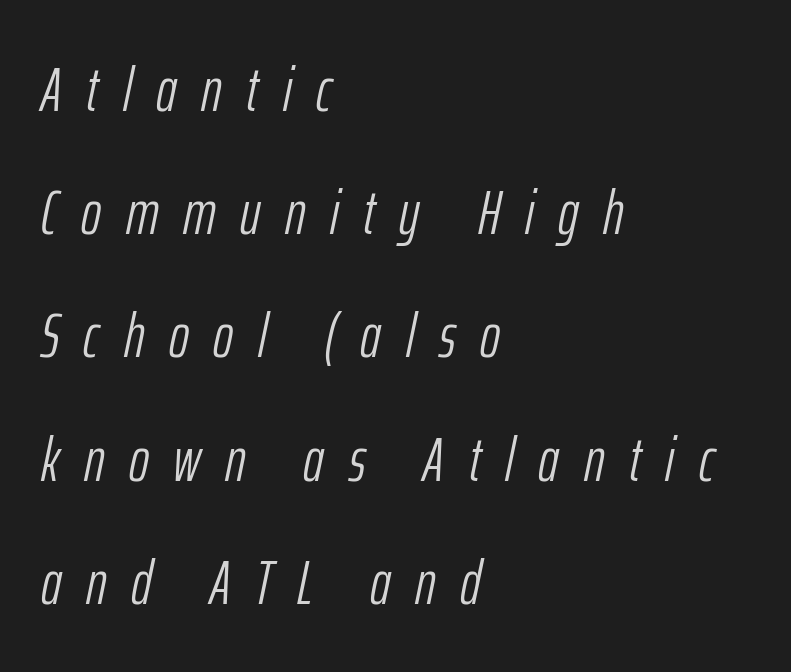
Q: Is the text bold? A: No.
Q: Is the text italic (slanted)? A: Yes, it leans right by about 12 degrees.
Q: Is the text underlined? A: No.
Q: How is the paragraph aligned? A: Left-aligned.
Q: Is the spacing between letters normal or unusually wide? A: Unusually wide.
Q: Is the spacing between lines tight, normal or loose? A: Loose.
Q: Width (condensed, normal, or wide)? A: Condensed.
Q: Stroke contrast? A: Low.
Q: x-height? A: Medium.
Q: Monospaced? A: No.
